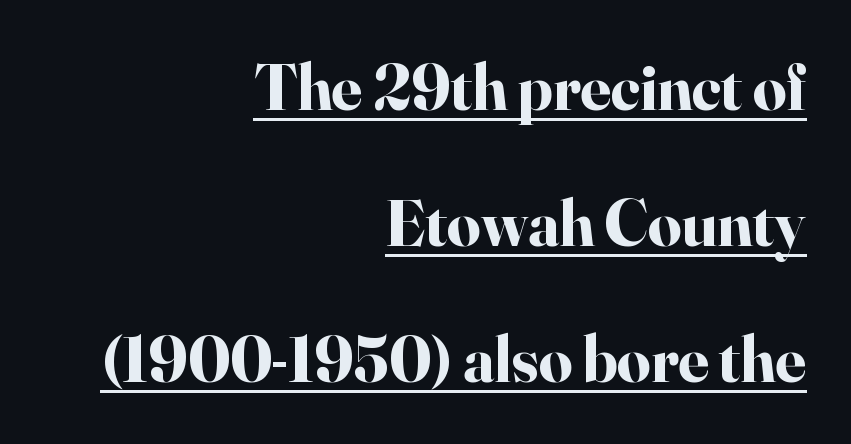
{"serif": "yes", "italic": "no", "bold": "yes", "weight": "bold", "width": "normal", "stroke_contrast": "high", "x_height": "small", "monospaced": "no", "underline": "yes", "align": "right", "line_spacing": "loose", "line_spacing_ratio": 2.06, "letter_spacing": "normal", "letter_spacing_em": 0.0, "glyph_px": 66}
